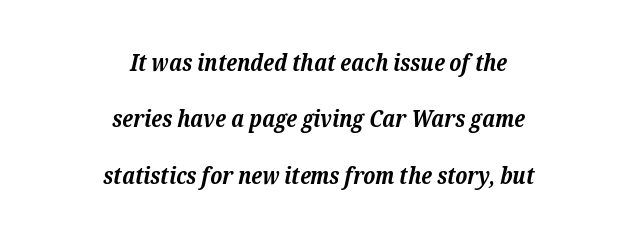
The image shows 24 px bold type, italic (leaning right); set centered, loose line spacing (2.35x), normal letter spacing, not underlined.
